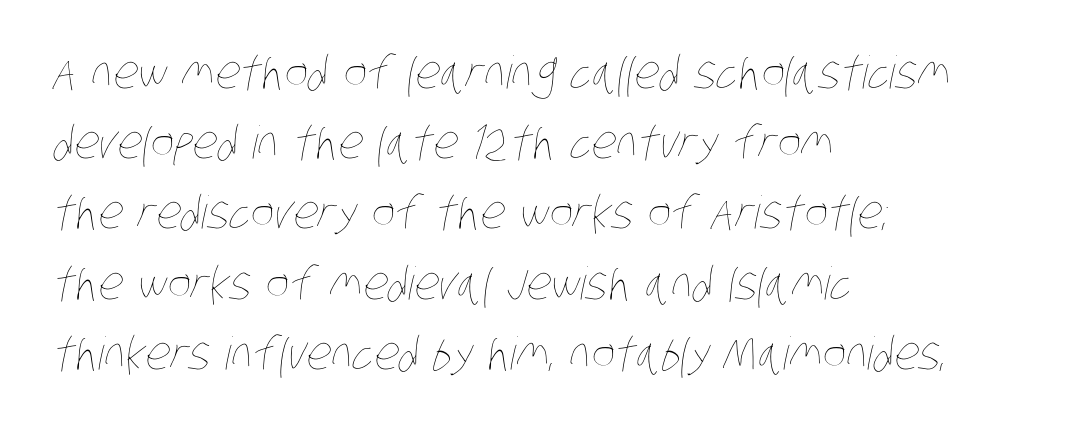
{"bold": "no", "weight": "thin", "width": "condensed", "stroke_contrast": "low", "x_height": "large", "monospaced": "no", "underline": "no", "align": "left", "line_spacing": "normal", "line_spacing_ratio": 1.56, "letter_spacing": "normal", "letter_spacing_em": 0.0, "glyph_px": 45}
